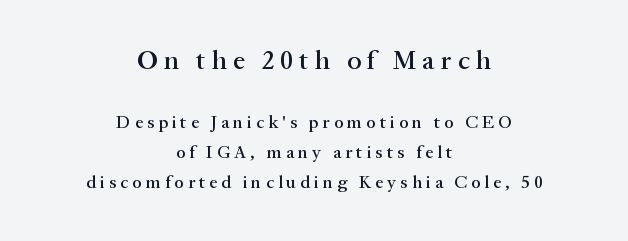
Q: Is the text italic (slanted)? A: No, it is upright.
Q: Is the text underlined? A: No.
Q: How is the paragraph aligned? A: Centered.
Q: Is the spacing between letters normal or unusually wide? A: Unusually wide.
Q: Is the spacing between lines tight, normal or loose? A: Normal.
Q: Which block of text is set in a larger size, the first (top) or the second (bottom)? A: The first (top) one.
